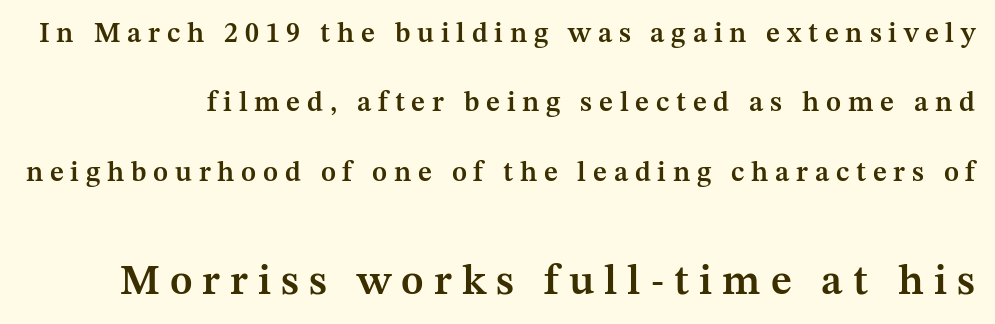
{"serif": "yes", "italic": "no", "bold": "semi", "weight": "semibold", "width": "normal", "stroke_contrast": "medium", "x_height": "medium", "monospaced": "no", "underline": "no", "line_spacing": "loose", "line_spacing_ratio": 2.48, "letter_spacing": "wide", "letter_spacing_em": 0.24, "larger_block": "second", "size_ratio": 1.5, "glyph_px": 42}
